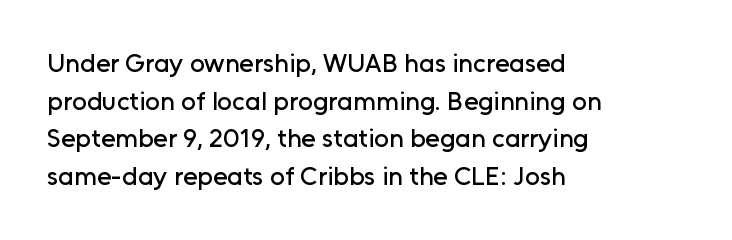
{"italic": "no", "underline": "no", "align": "left", "line_spacing": "normal", "line_spacing_ratio": 1.45, "letter_spacing": "normal", "letter_spacing_em": 0.0, "glyph_px": 26}
